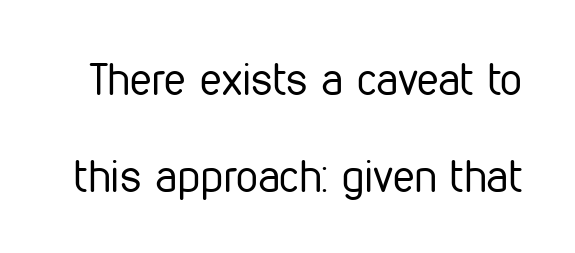
{"serif": "no", "italic": "no", "bold": "no", "weight": "regular", "width": "condensed", "stroke_contrast": "low", "x_height": "medium", "monospaced": "no", "underline": "no", "line_spacing": "loose", "line_spacing_ratio": 2.2, "letter_spacing": "normal", "letter_spacing_em": 0.0, "glyph_px": 44}
